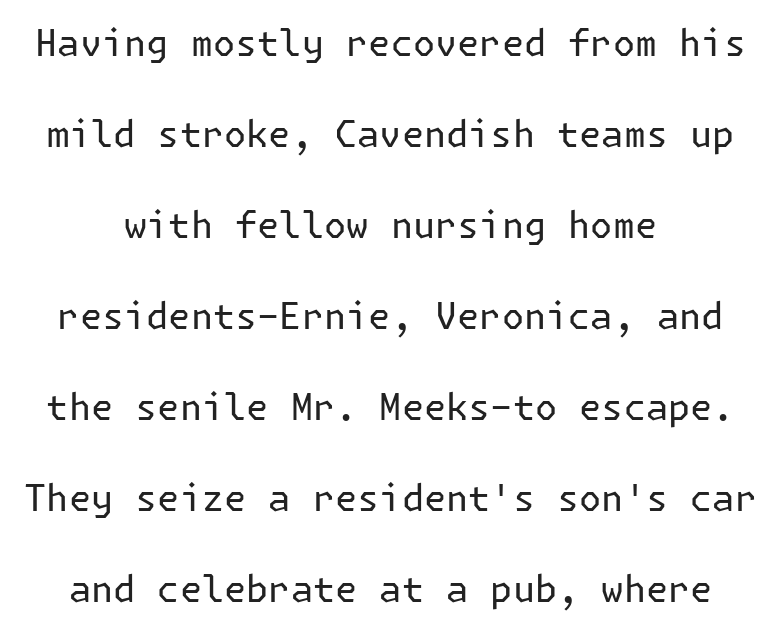
The image shows 37 px regular-weight sans-serif type, upright; set centered, loose line spacing (2.46x), normal letter spacing, not underlined; low stroke contrast and a medium x-height.
